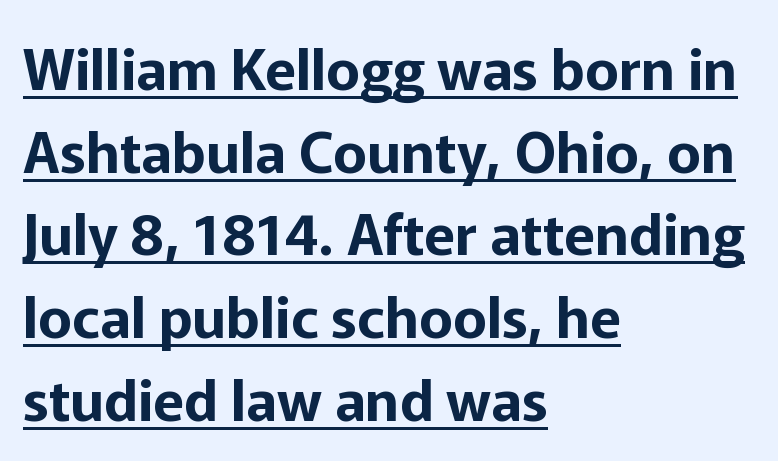
{"serif": "no", "italic": "no", "width": "normal", "stroke_contrast": "low", "x_height": "medium", "monospaced": "no", "underline": "yes", "align": "left", "line_spacing": "normal", "line_spacing_ratio": 1.45, "letter_spacing": "normal", "letter_spacing_em": 0.0, "glyph_px": 57}
